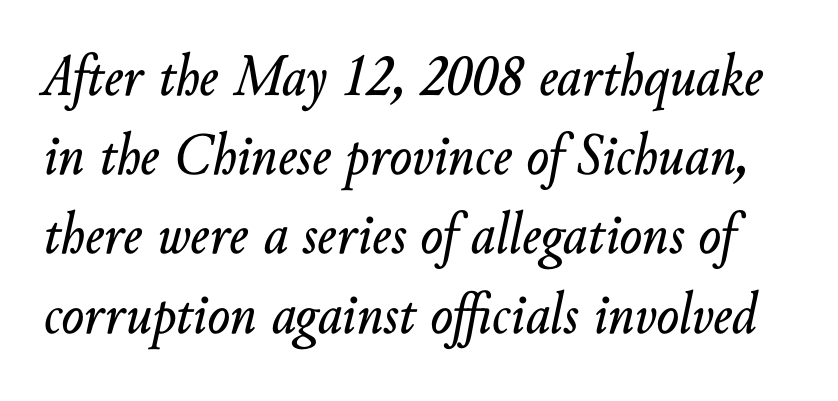
Q: Is the text italic (slanted)? A: Yes, it leans right by about 10 degrees.
Q: Is the text underlined? A: No.
Q: Is the spacing between letters normal or unusually wide? A: Normal.
Q: Is the spacing between lines tight, normal or loose? A: Normal.
Q: Width (condensed, normal, or wide)? A: Normal.
Q: Stroke contrast? A: Low.
Q: x-height? A: Small.
Q: Monospaced? A: No.
